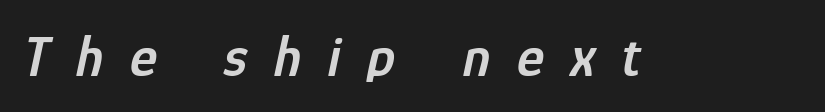
The passage shown has open, widely tracked lettering throughout. Typesetter's note: demi weight, one step under bold. Descender tails drop into unmarked territory. This is oblique type, the kind used for emphasis or titles. Note the varied advance widths — an 'i' is clearly narrower than an 'm'.
